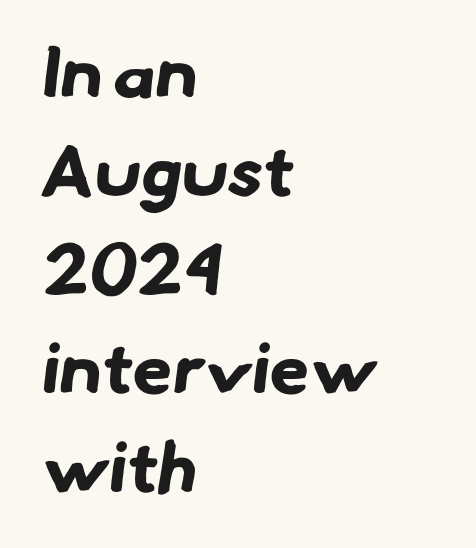
{"serif": "no", "bold": "yes", "weight": "bold", "width": "normal", "stroke_contrast": "low", "x_height": "small", "monospaced": "no", "underline": "no", "align": "left", "line_spacing": "normal", "line_spacing_ratio": 1.37, "letter_spacing": "normal", "letter_spacing_em": 0.0, "glyph_px": 72}
